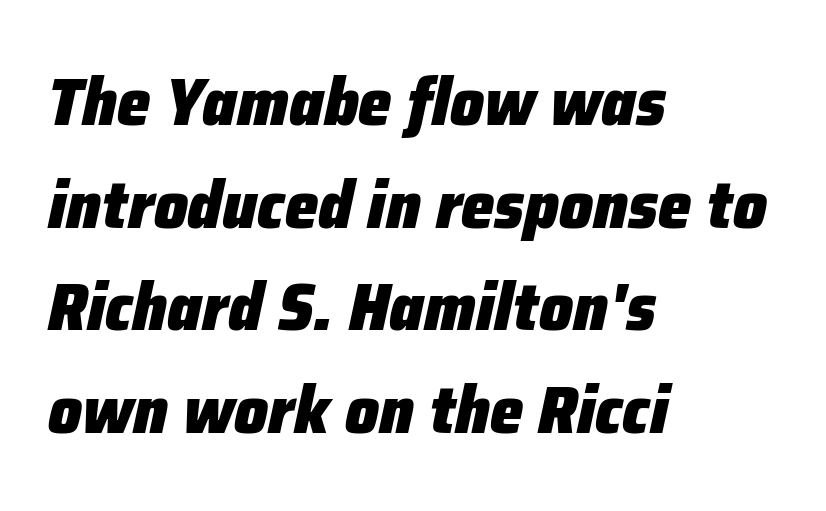
Q: Is the text bold? A: Yes.
Q: Is the text italic (slanted)? A: Yes, it leans right by about 12 degrees.
Q: Is the text underlined? A: No.
Q: How is the paragraph aligned? A: Left-aligned.
Q: Is the spacing between letters normal or unusually wide? A: Normal.
Q: Is the spacing between lines tight, normal or loose? A: Normal.
Q: Width (condensed, normal, or wide)? A: Normal.
Q: Stroke contrast? A: Low.
Q: x-height? A: Medium.
Q: Monospaced? A: No.
